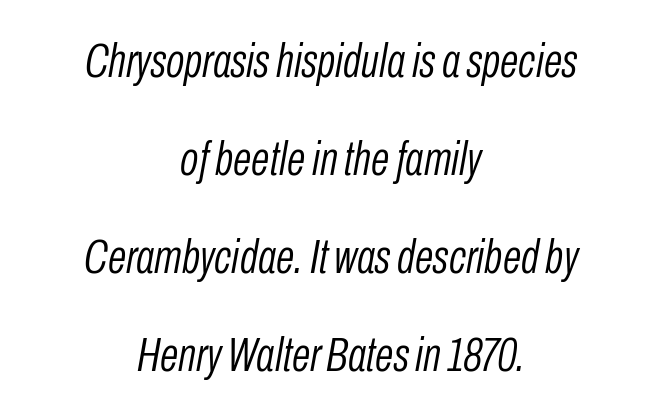
Q: Is the text bold? A: No.
Q: Is the text italic (slanted)? A: Yes, it leans right by about 10 degrees.
Q: Is the text underlined? A: No.
Q: How is the paragraph aligned? A: Centered.
Q: Is the spacing between letters normal or unusually wide? A: Normal.
Q: Is the spacing between lines tight, normal or loose? A: Loose.
Q: Width (condensed, normal, or wide)? A: Condensed.
Q: Stroke contrast? A: Low.
Q: x-height? A: Medium.
Q: Monospaced? A: No.
